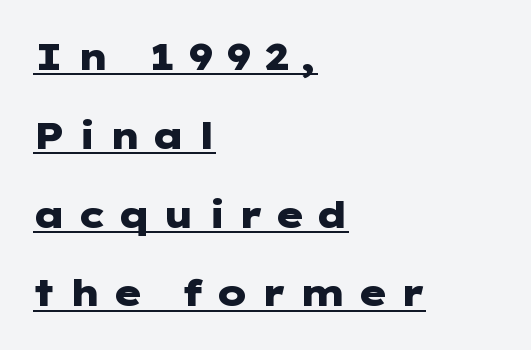
Q: Is the text bold? A: Yes.
Q: Is the text italic (slanted)? A: No, it is upright.
Q: Is the typeface a serif or a sans-serif typeface? A: Sans-serif.
Q: Is the text underlined? A: Yes.
Q: How is the paragraph aligned? A: Left-aligned.
Q: Is the spacing between letters normal or unusually wide? A: Unusually wide.
Q: Is the spacing between lines tight, normal or loose? A: Loose.
Q: Width (condensed, normal, or wide)? A: Wide.
Q: Stroke contrast? A: Low.
Q: x-height? A: Medium.
